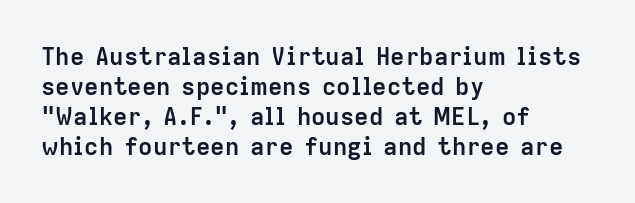
The characters look thick and weighty, a clear bold. Rows of type keep a routine distance in the vertical direction. Each word holds together tightly as a unit, with standard inter-letter gaps. Does the copy run flush right? No — it runs flush left. Beneath every word, the page is bare.
